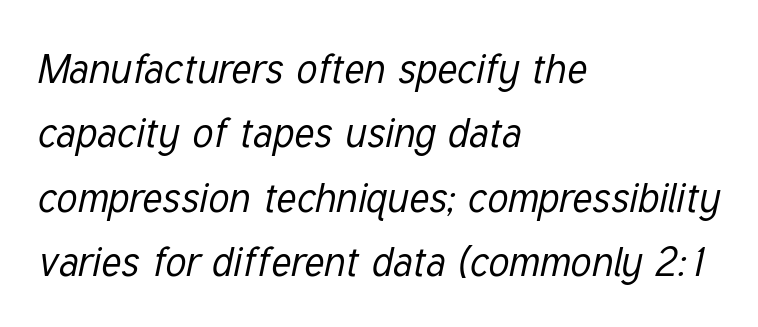
Q: Is the text bold? A: No.
Q: Is the text italic (slanted)? A: Yes, it leans right by about 12 degrees.
Q: Is the text underlined? A: No.
Q: How is the paragraph aligned? A: Left-aligned.
Q: Is the spacing between letters normal or unusually wide? A: Normal.
Q: Is the spacing between lines tight, normal or loose? A: Normal.
Q: Width (condensed, normal, or wide)? A: Condensed.
Q: Stroke contrast? A: Low.
Q: x-height? A: Medium.
Q: Monospaced? A: No.
